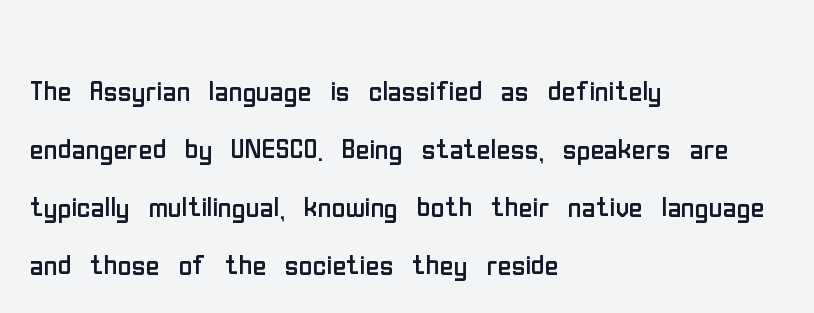
The font family rendered here belongs to the sans-serif group. Any mark beneath the type? The region is blank. The typesetter chose a ragged-right arrangement here. The passage shown is not bold in any degree. Does the lettering tilt? It doesn't — this is upright.
